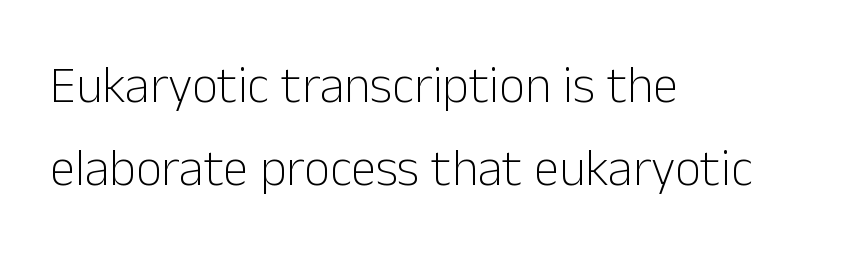
{"serif": "no", "italic": "no", "bold": "no", "weight": "light", "width": "normal", "stroke_contrast": "low", "x_height": "medium", "monospaced": "no", "underline": "no", "align": "left", "line_spacing": "normal", "line_spacing_ratio": 1.62, "letter_spacing": "normal", "letter_spacing_em": 0.0, "glyph_px": 51}
